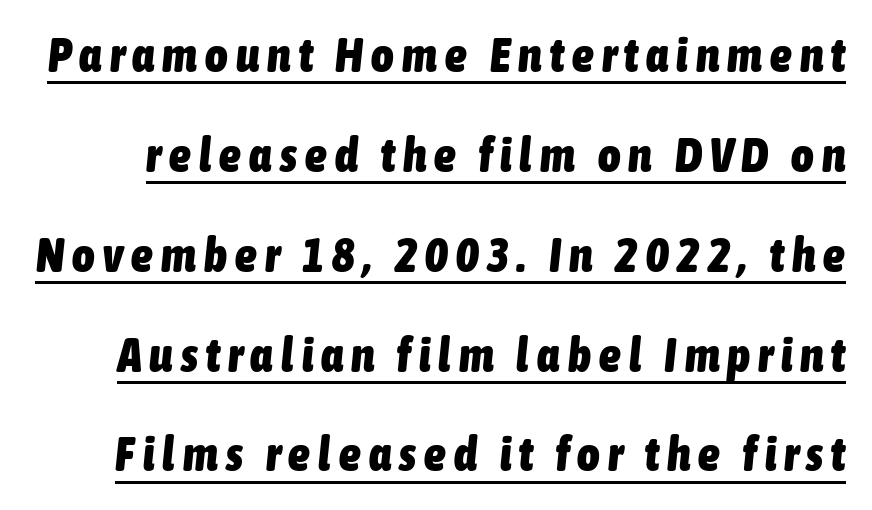
In terms of posture, this sample is oblique. Is the type bold? Yes — the strokes are clearly thick and heavy. Each line of the rendering has a horizontal stroke beneath the glyphs. This sample trades compactness for vertical openness between lines. The face used here is proportionally spaced, like ordinary book or web type.
